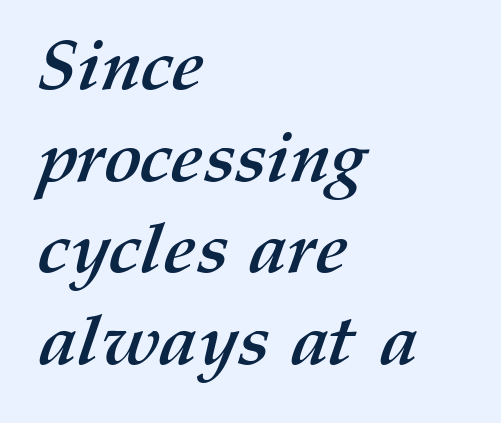
Q: Is the text bold? A: Yes.
Q: Is the text underlined? A: No.
Q: How is the paragraph aligned? A: Left-aligned.
Q: Is the spacing between letters normal or unusually wide? A: Normal.
Q: Is the spacing between lines tight, normal or loose? A: Normal.
Q: Width (condensed, normal, or wide)? A: Normal.
Q: Stroke contrast? A: Medium.
Q: x-height? A: Medium.
Q: Monospaced? A: No.
